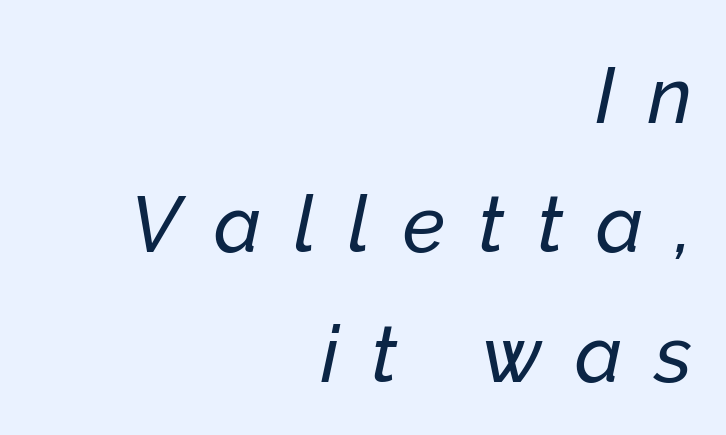
Q: Is the text italic (slanted)? A: Yes, it leans right by about 12 degrees.
Q: Is the text underlined? A: No.
Q: How is the paragraph aligned? A: Right-aligned.
Q: Is the spacing between letters normal or unusually wide? A: Unusually wide.
Q: Is the spacing between lines tight, normal or loose? A: Normal.
Q: Width (condensed, normal, or wide)? A: Normal.
Q: Stroke contrast? A: Low.
Q: x-height? A: Medium.
Q: Monospaced? A: No.
